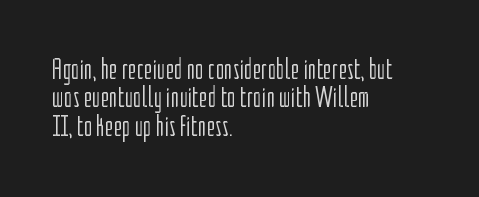
The image shows 29 px light, condensed sans-serif type, upright; set left-aligned, tight line spacing (0.98x), normal letter spacing, not underlined; low stroke contrast and a medium x-height.
